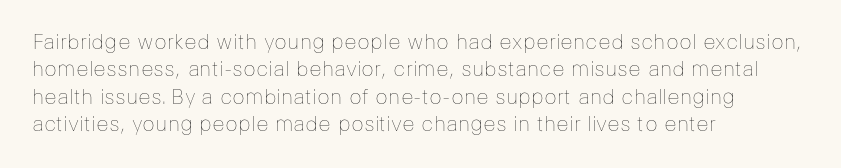
The image shows 21 px text type, upright; set left-aligned, normal line spacing (1.3x), normal letter spacing, not underlined.
